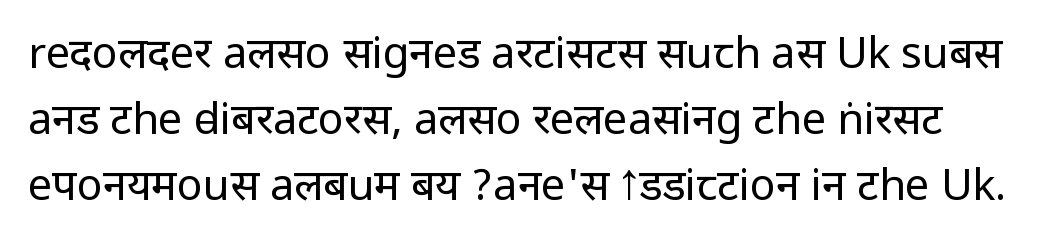
The image shows 43 px regular-weight, condensed sans-serif type, upright; set normal line spacing (1.54x), normal letter spacing, not underlined; low stroke contrast.
